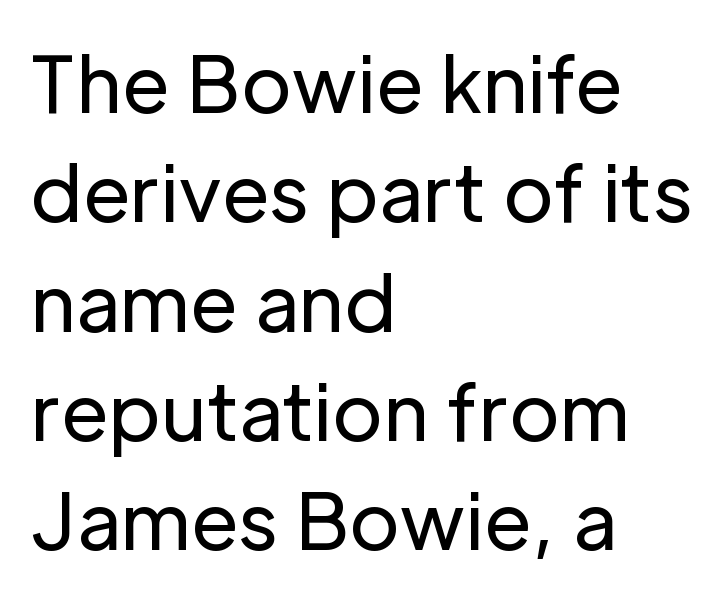
The image shows 77 px regular-weight sans-serif type, upright; set left-aligned, normal line spacing (1.42x), normal letter spacing, not underlined; low stroke contrast and a medium x-height.
